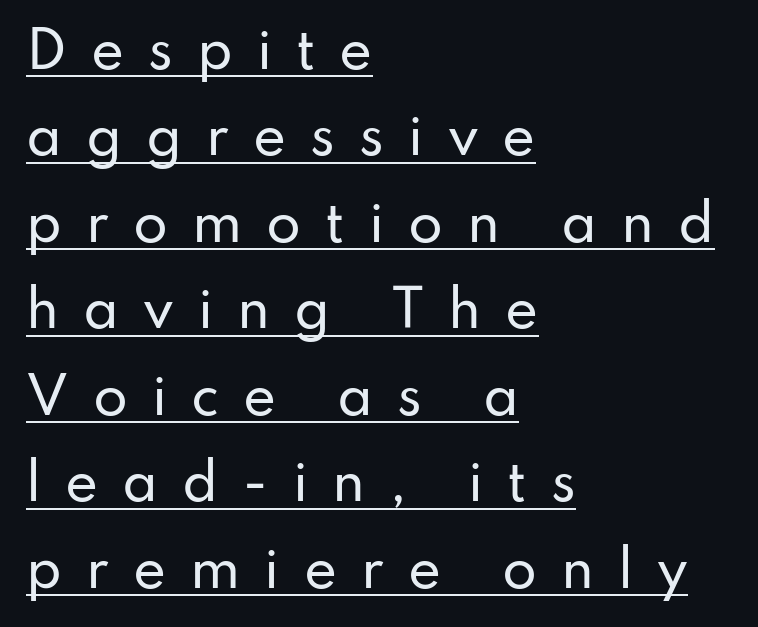
The image shows 50 px sans-serif type, upright; set left-aligned, line spacing 1.73x, unusually wide letter spacing (+0.48 em), underlined; low stroke contrast and a small x-height.
